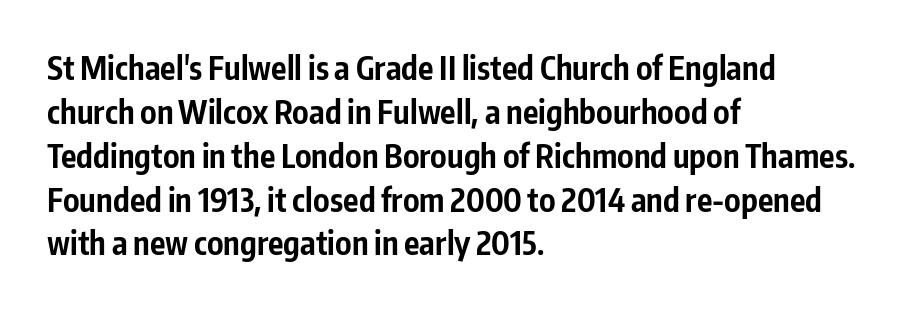
{"serif": "no", "italic": "no", "bold": "yes", "weight": "bold", "width": "condensed", "stroke_contrast": "low", "x_height": "medium", "monospaced": "no", "underline": "no", "align": "left", "line_spacing": "normal", "line_spacing_ratio": 1.37, "letter_spacing": "normal", "letter_spacing_em": 0.0, "glyph_px": 32}
